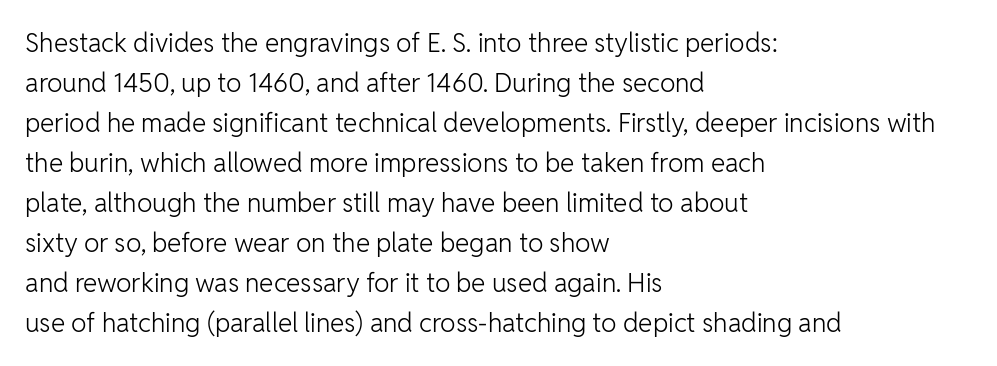
The image shows 26 px text type, upright; set left-aligned, normal line spacing (1.54x), normal letter spacing, not underlined.
